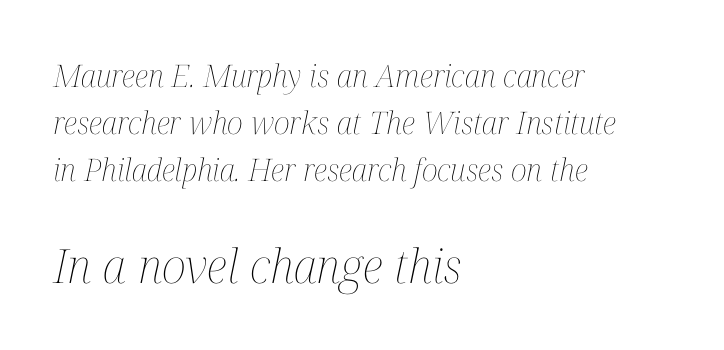
{"italic": "yes", "lean": "right", "slant_degrees": 12, "bold": "no", "weight": "thin", "width": "condensed", "stroke_contrast": "medium", "x_height": "medium", "monospaced": "no", "underline": "no", "align": "left", "line_spacing": "normal", "line_spacing_ratio": 1.52, "letter_spacing": "normal", "letter_spacing_em": 0.0, "larger_block": "second", "size_ratio": 1.52, "glyph_px": 47}
